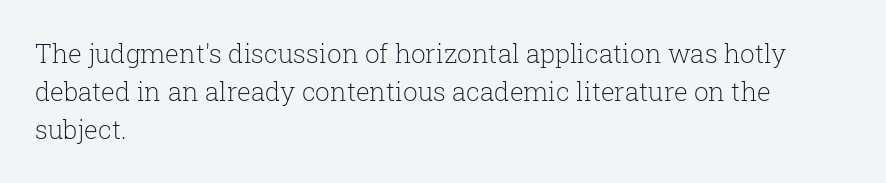
The image shows 26 px text type, upright; set left-aligned, normal line spacing (1.47x), normal letter spacing, not underlined.
